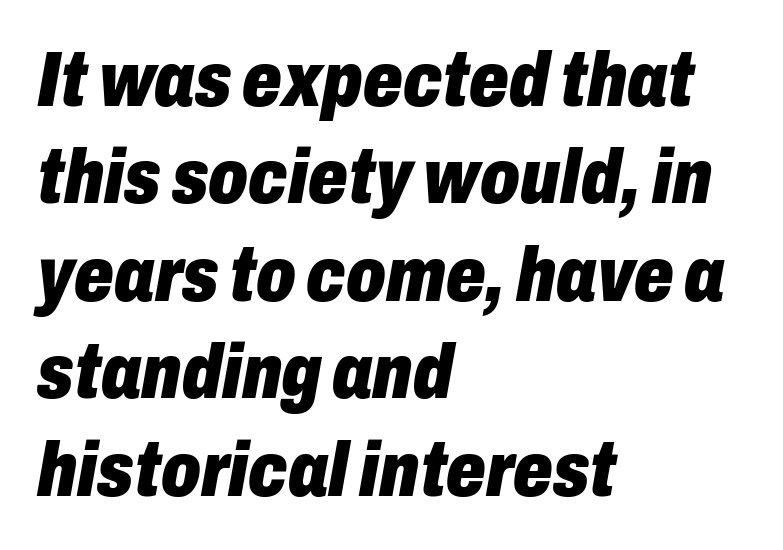
Q: Is the text bold? A: Yes.
Q: Is the text italic (slanted)? A: Yes, it leans right by about 10 degrees.
Q: Is the text underlined? A: No.
Q: How is the paragraph aligned? A: Left-aligned.
Q: Is the spacing between letters normal or unusually wide? A: Normal.
Q: Is the spacing between lines tight, normal or loose? A: Normal.
Q: Width (condensed, normal, or wide)? A: Condensed.
Q: Stroke contrast? A: Low.
Q: x-height? A: Medium.
Q: Monospaced? A: No.
